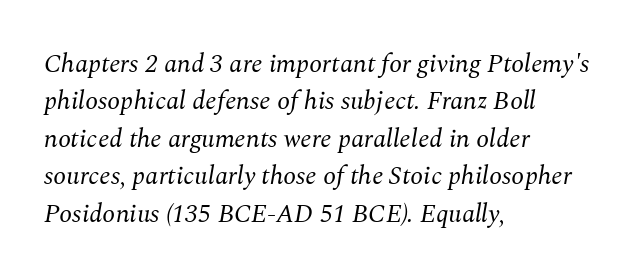
Default kerning and tracking; the words read as compact shapes. Caption: multi-line text, flush left, ragged right. The leading is moderate, giving the passage an even texture. Each row of text sits above clean, open space.
